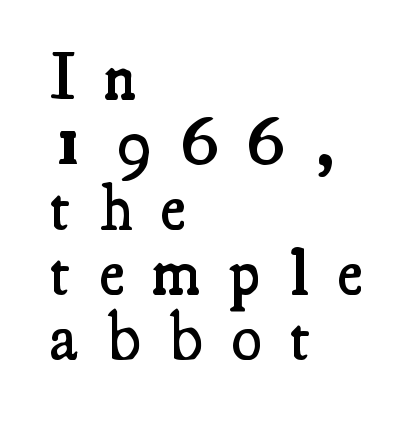
Regarding leading, the lines here are crowded together. A somewhat darkened texture: the type is semibold rather than bold. Has an underline been added? It has not. The characters display serif detailing at their extremities.
